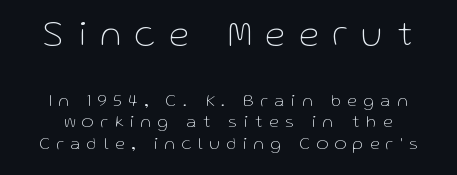
These lines were composed using upright roman letters. Stroke terminals: plain, sans-serif. Letter spacing: wide. The earlier block is typeset at a bigger size than the later block. A clean baseline with only descenders dipping below it. Stroke mass is kept to a normal reading level or below.
